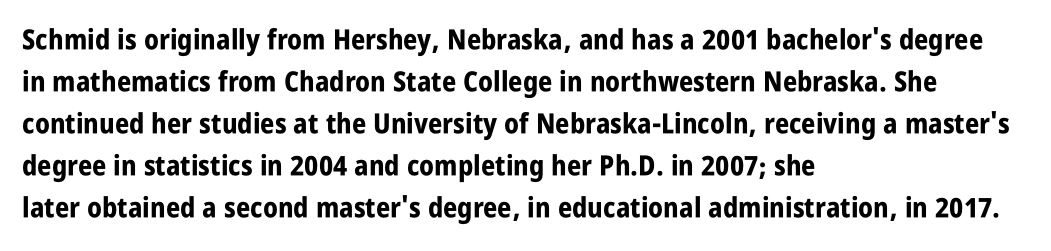
The image shows 28 px bold, condensed sans-serif type, upright; set left-aligned, normal line spacing (1.5x), normal letter spacing, not underlined; low stroke contrast and a large x-height.
